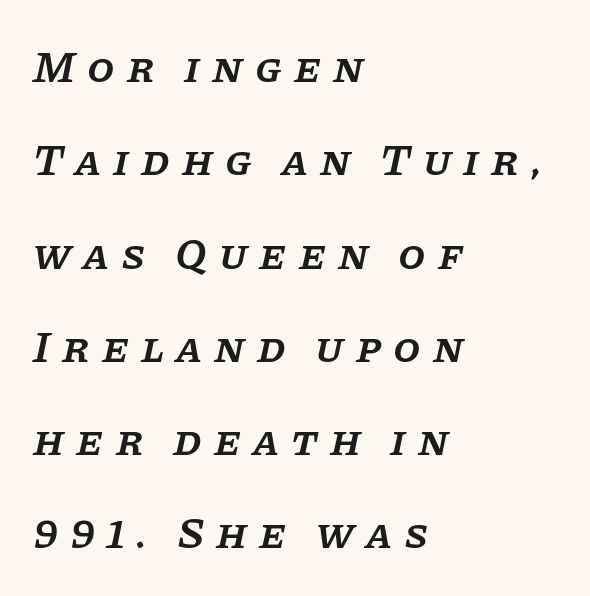
The image shows 44 px semibold serif type, italic (leaning right); set left-aligned, loose line spacing (2.12x), unusually wide letter spacing (+0.27 em), not underlined; low stroke contrast and a large x-height.
